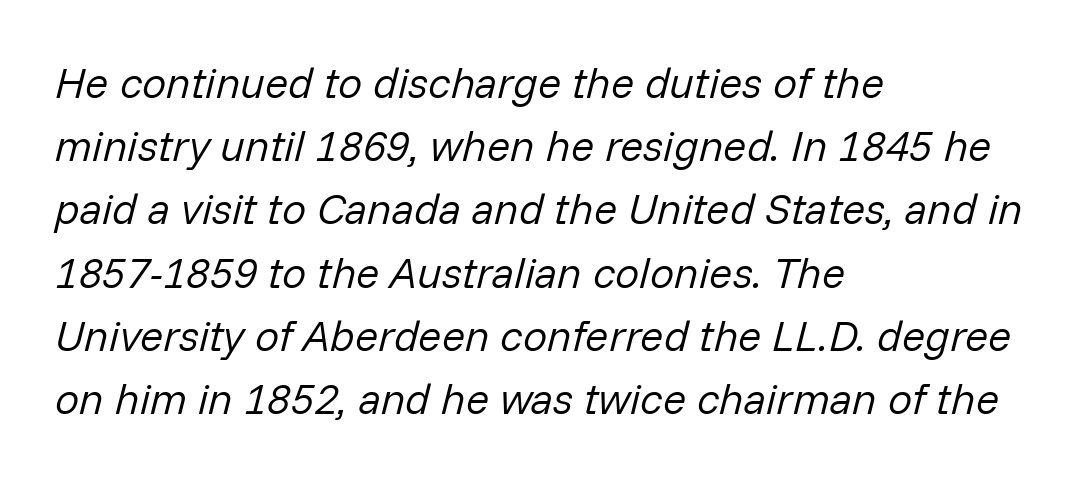
Q: Is the text bold? A: No.
Q: Is the text italic (slanted)? A: Yes, it leans right by about 14 degrees.
Q: Is the text underlined? A: No.
Q: How is the paragraph aligned? A: Left-aligned.
Q: Is the spacing between letters normal or unusually wide? A: Normal.
Q: Is the spacing between lines tight, normal or loose? A: Normal.
Q: Width (condensed, normal, or wide)? A: Normal.
Q: Stroke contrast? A: Low.
Q: x-height? A: Medium.
Q: Monospaced? A: No.
